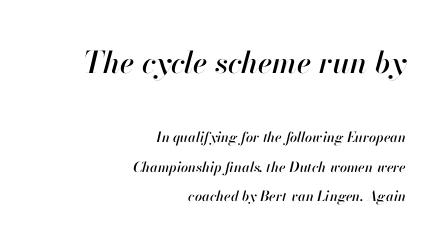
The image shows 30 px text type, italic (leaning right); set right-aligned, loose line spacing (2.11x), normal letter spacing, not underlined; the first (top) block is 2.14x larger; high stroke contrast and a small x-height.
